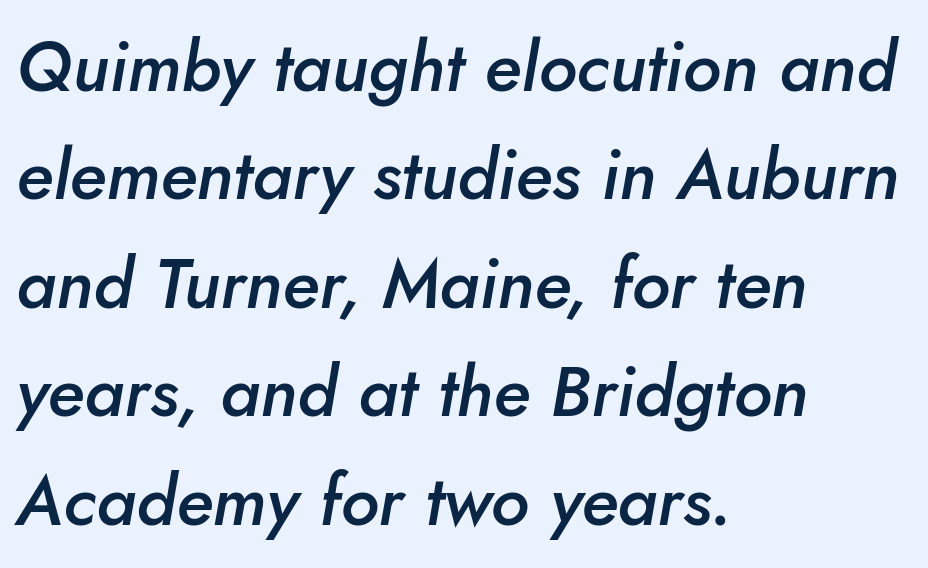
Q: Is the text bold? A: Semi-bold.
Q: Is the text italic (slanted)? A: Yes, it leans right by about 10 degrees.
Q: Is the text underlined? A: No.
Q: How is the paragraph aligned? A: Left-aligned.
Q: Is the spacing between letters normal or unusually wide? A: Normal.
Q: Is the spacing between lines tight, normal or loose? A: Normal.
Q: Width (condensed, normal, or wide)? A: Normal.
Q: Stroke contrast? A: Low.
Q: x-height? A: Small.
Q: Monospaced? A: No.
